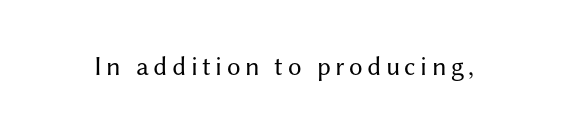
The space directly below the letters is spotless. The letters look calm and open, with moderate or lighter stems. Notice how the stems are strictly vertical — no italics here.
